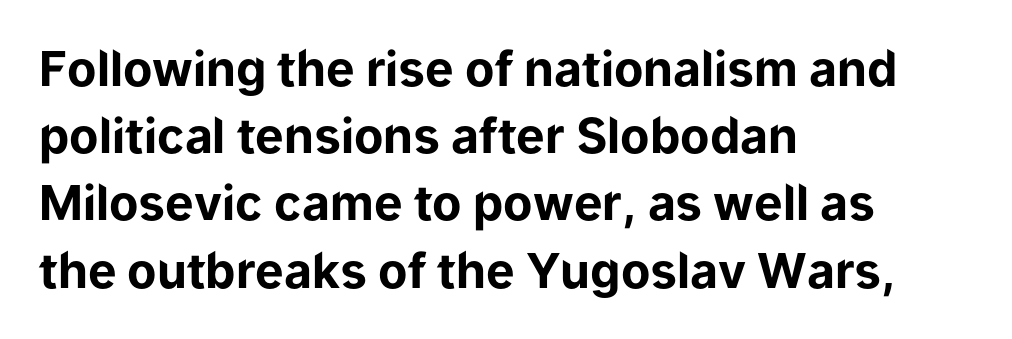
Q: Is the text bold? A: Yes.
Q: Is the text italic (slanted)? A: No, it is upright.
Q: Is the typeface a serif or a sans-serif typeface? A: Sans-serif.
Q: Is the text underlined? A: No.
Q: How is the paragraph aligned? A: Left-aligned.
Q: Is the spacing between letters normal or unusually wide? A: Normal.
Q: Is the spacing between lines tight, normal or loose? A: Normal.
Q: Width (condensed, normal, or wide)? A: Normal.
Q: Stroke contrast? A: Low.
Q: x-height? A: Medium.
Q: Monospaced? A: No.
